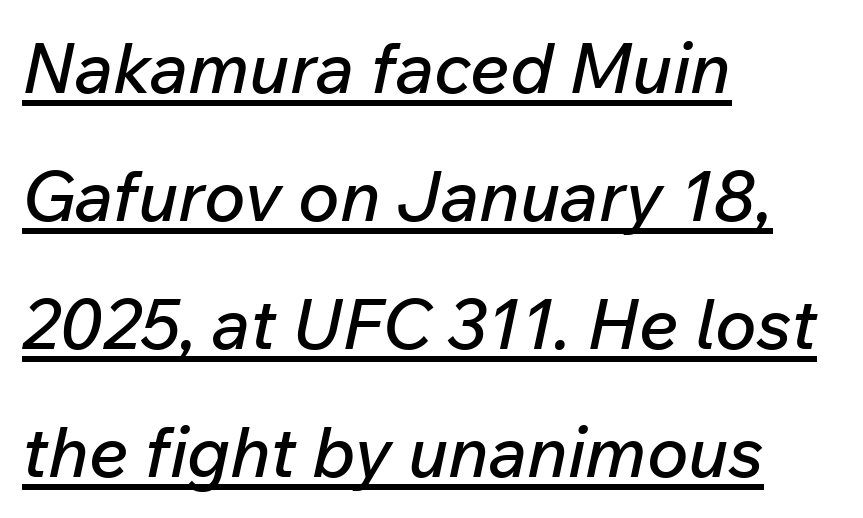
The typesetter chose a ragged-right arrangement here. A typesetter would call this zero additional tracking. Every word sits above its own underline. The passage shown is typed in a proportional face where columns would drift.
